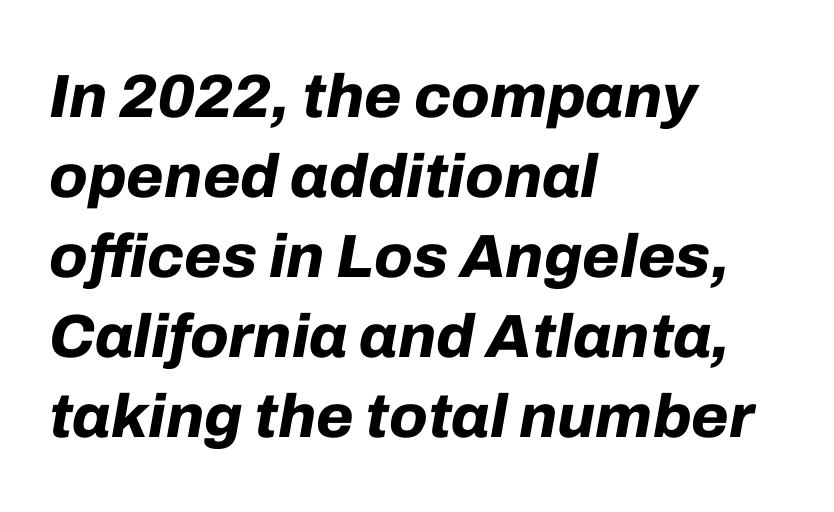
Q: Is the text bold? A: Yes.
Q: Is the text italic (slanted)? A: Yes, it leans right by about 10 degrees.
Q: Is the text underlined? A: No.
Q: How is the paragraph aligned? A: Left-aligned.
Q: Is the spacing between letters normal or unusually wide? A: Normal.
Q: Is the spacing between lines tight, normal or loose? A: Normal.
Q: Width (condensed, normal, or wide)? A: Normal.
Q: Stroke contrast? A: Low.
Q: x-height? A: Medium.
Q: Monospaced? A: No.
